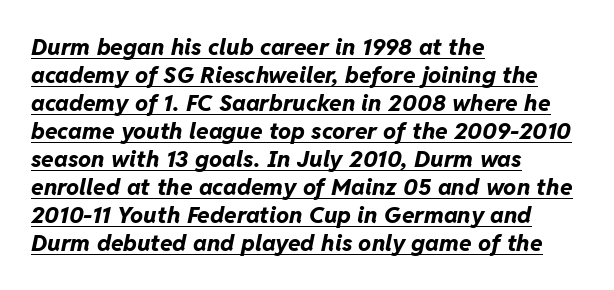
{"italic": "yes", "lean": "right", "slant_degrees": 11, "bold": "yes", "underline": "yes", "align": "left", "line_spacing_ratio": 1.22, "letter_spacing": "normal", "letter_spacing_em": 0.0, "glyph_px": 23}
